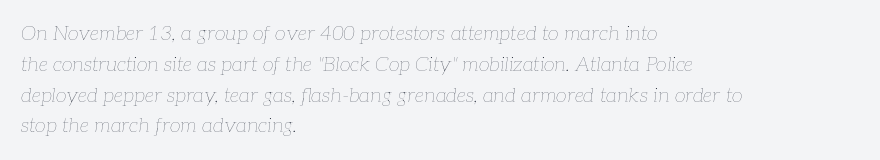
The characters are drawn with everyday or finer stroke widths. An italicized treatment has been applied to the whole sample. Normally led — the rows are evenly, conventionally spaced. Underline: absent. Line beginnings align vertically; line endings do not. The rendering keeps characters at their native spacing.
